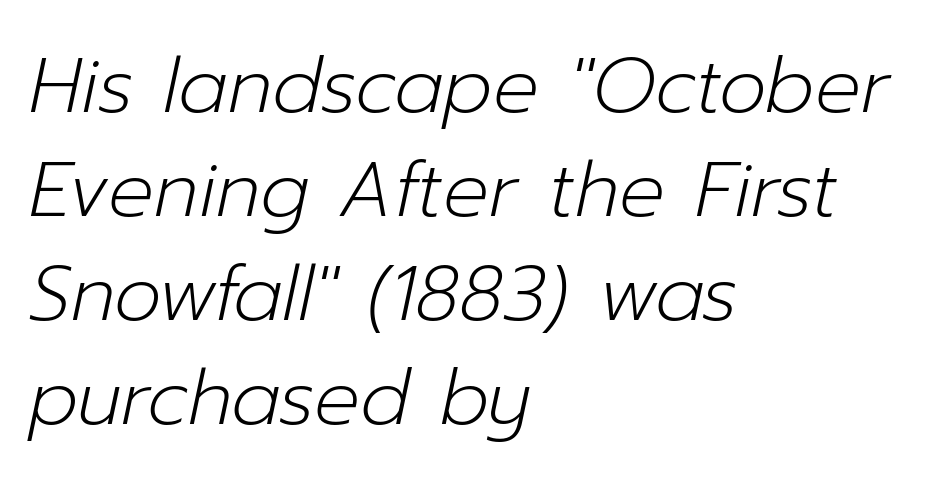
{"italic": "yes", "lean": "right", "slant_degrees": 12, "bold": "no", "weight": "light", "width": "normal", "stroke_contrast": "low", "x_height": "medium", "monospaced": "no", "underline": "no", "align": "left", "line_spacing": "normal", "line_spacing_ratio": 1.37, "letter_spacing": "normal", "letter_spacing_em": 0.0, "glyph_px": 76}
